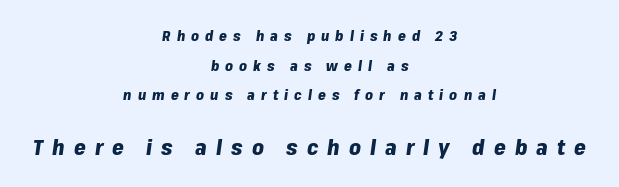
The image shows 21 px bold type, italic (leaning right); set centered, loose line spacing (2.12x), unusually wide letter spacing (+0.43 em), not underlined; the second (bottom) block is 1.5x larger.
